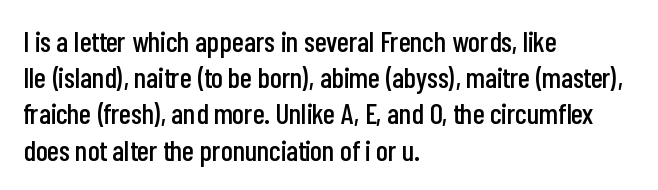
The image shows 29 px condensed sans-serif type, upright; set left-aligned, normal line spacing (1.25x), normal letter spacing, not underlined; low stroke contrast and a medium x-height.
